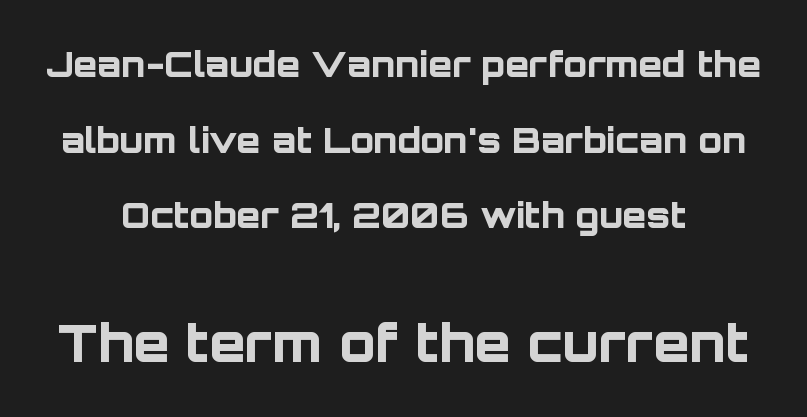
If you drew a line through each stem, it would be perfectly vertical. A student would call this center alignment; a typographer would say set centered. Here the second block reads like a headline and the first like body copy. Words float on clear page, feet unadorned. The passage shown has conventional tracking throughout. This sample has the flowing, uneven cadence of proportional lettering.
